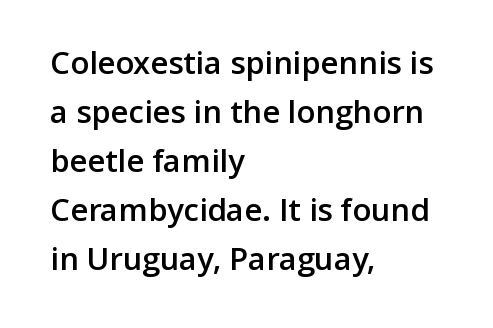
Does the lettering tilt? It doesn't — this is upright. Baseline-to-baseline distance is the conventional proportion of letter height. Beneath every word, the page is bare. The letters advance in unequal steps, a hallmark of proportional type. How heavy is the stroke? Medium-heavy — a semibold, shy of bold.
